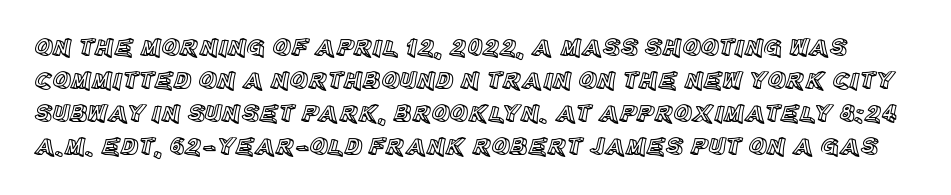
{"underline": "no", "line_spacing": "normal", "line_spacing_ratio": 1.32, "letter_spacing": "normal", "letter_spacing_em": 0.0, "glyph_px": 25}
